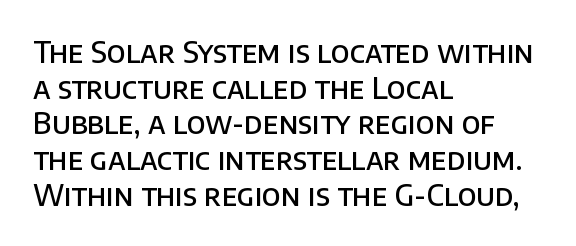
Q: Is the text bold? A: Semi-bold.
Q: Is the text italic (slanted)? A: No, it is upright.
Q: Is the typeface a serif or a sans-serif typeface? A: Sans-serif.
Q: Is the text underlined? A: No.
Q: How is the paragraph aligned? A: Left-aligned.
Q: Is the spacing between letters normal or unusually wide? A: Normal.
Q: Width (condensed, normal, or wide)? A: Normal.
Q: Stroke contrast? A: Low.
Q: x-height? A: Large.
Q: Monospaced? A: No.
